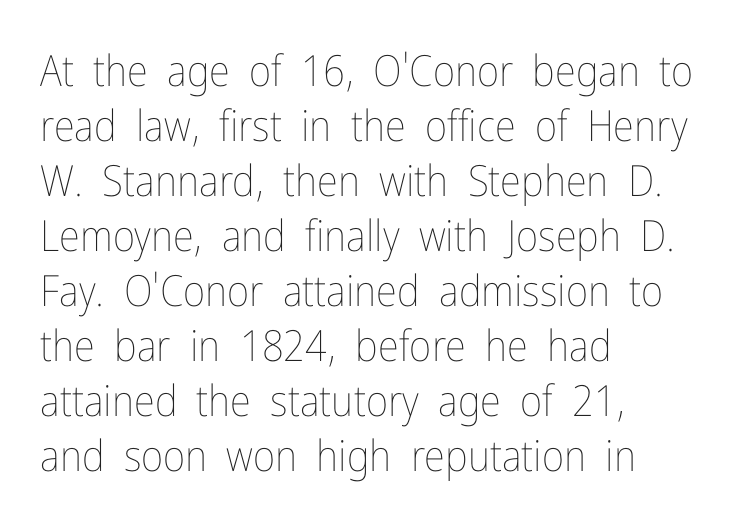
This rendering uses left alignment, leaving the right contour irregular. The gaps between neighbouring characters are ordinary and unremarkable. Spacing verdict: proportional, widths tailored to each character. Normally led — the rows are evenly, conventionally spaced. Italic: no, the glyphs are upright roman. A light-to-regular cut is what we see here.
